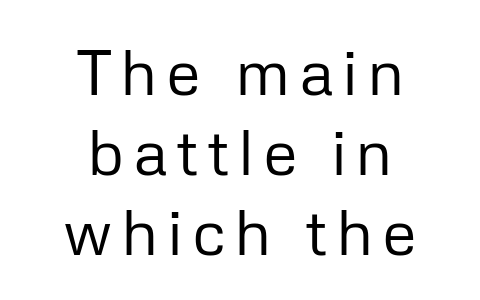
{"serif": "no", "italic": "no", "bold": "no", "weight": "regular", "width": "normal", "stroke_contrast": "low", "x_height": "medium", "monospaced": "no", "underline": "no", "align": "center", "line_spacing": "normal", "line_spacing_ratio": 1.25, "glyph_px": 64}
